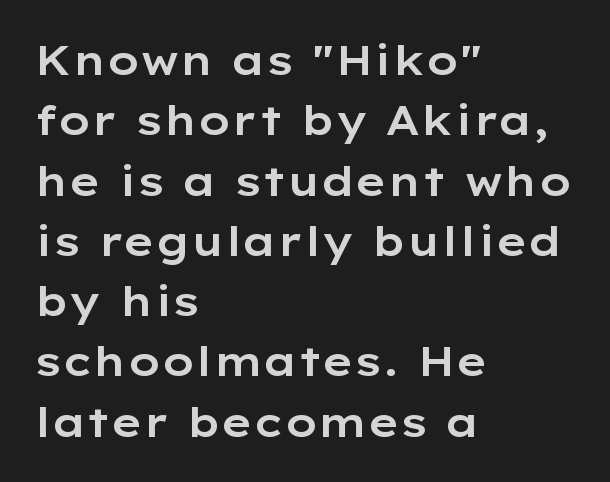
The image shows 41 px wide sans-serif type, upright; set left-aligned, normal line spacing (1.47x), normal letter spacing, not underlined; low stroke contrast and a medium x-height.
